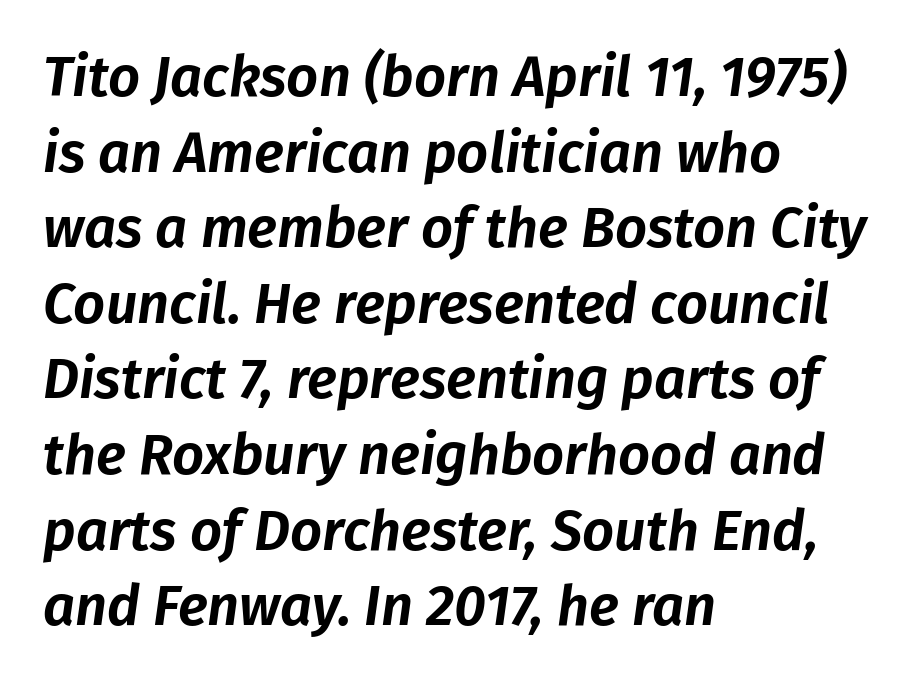
{"italic": "yes", "lean": "right", "slant_degrees": 8, "width": "normal", "stroke_contrast": "low", "x_height": "medium", "monospaced": "no", "underline": "no", "align": "left", "line_spacing": "normal", "line_spacing_ratio": 1.35, "letter_spacing": "normal", "letter_spacing_em": 0.0, "glyph_px": 56}
